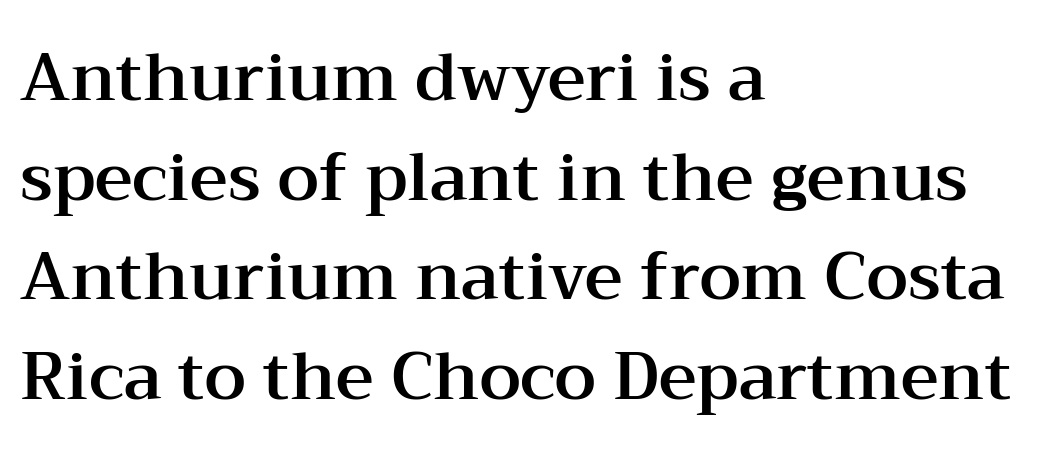
Each letter keeps its own natural width here, so spacing adapts to shape. A normal amount of white space separates one row of letters from the next. Letterform terminals end in serifs throughout the passage. Nobody touched the tracking dial on this one.
